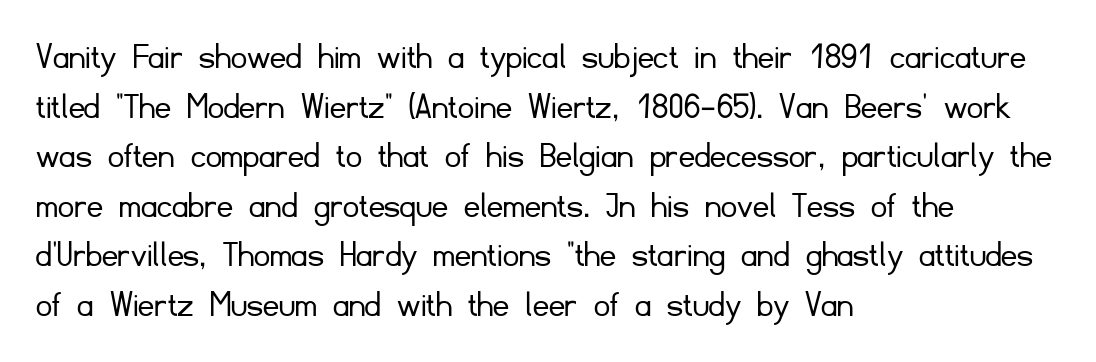
{"serif": "no", "italic": "no", "bold": "no", "weight": "light", "width": "normal", "stroke_contrast": "low", "x_height": "small", "monospaced": "no", "underline": "no", "align": "left", "line_spacing": "normal", "line_spacing_ratio": 1.27, "letter_spacing": "normal", "letter_spacing_em": 0.0, "glyph_px": 39}
